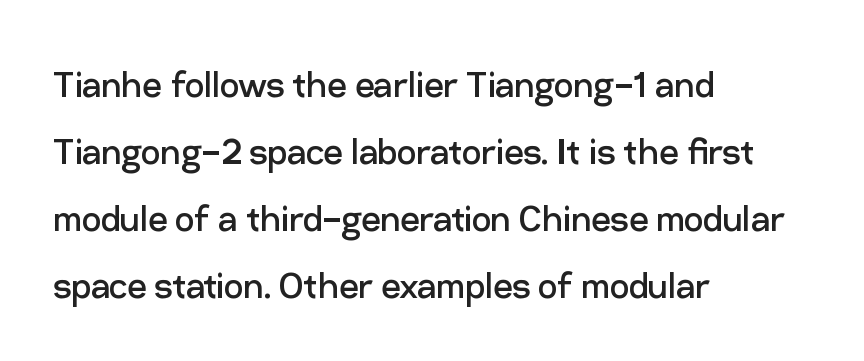
Q: Is the text bold? A: No.
Q: Is the text italic (slanted)? A: No, it is upright.
Q: Is the typeface a serif or a sans-serif typeface? A: Sans-serif.
Q: Is the text underlined? A: No.
Q: How is the paragraph aligned? A: Left-aligned.
Q: Is the spacing between letters normal or unusually wide? A: Normal.
Q: Is the spacing between lines tight, normal or loose? A: Normal.
Q: Width (condensed, normal, or wide)? A: Normal.
Q: Stroke contrast? A: Low.
Q: x-height? A: Medium.
Q: Monospaced? A: No.
